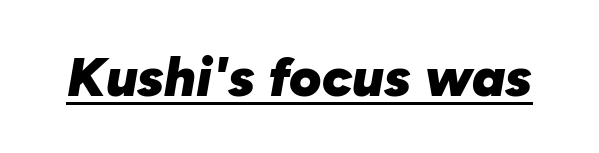
Heft: maximum for text — a bold. The rendering uses the underline text-decoration. Varying glyph widths throughout — classic text-font behaviour. Compared with typical body copy, the letter spacing here is the same.
